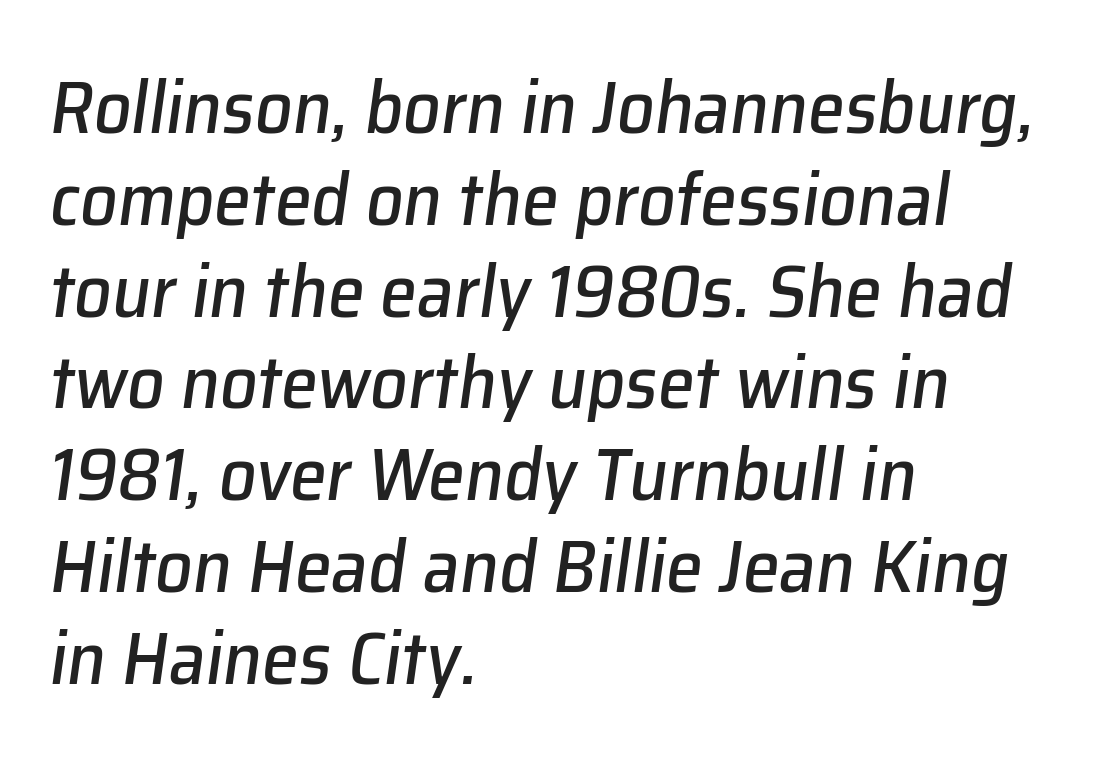
{"italic": "yes", "lean": "right", "slant_degrees": 8, "width": "normal", "stroke_contrast": "low", "x_height": "medium", "monospaced": "no", "underline": "no", "align": "left", "line_spacing_ratio": 1.24, "letter_spacing": "normal", "letter_spacing_em": 0.0, "glyph_px": 74}
